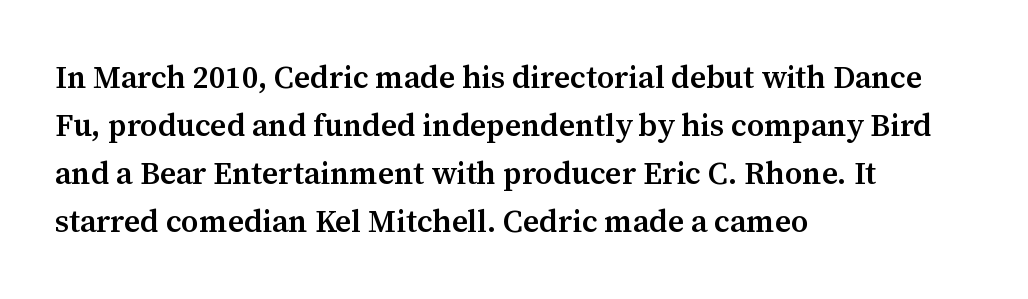
The image shows 31 px semibold serif type, upright; set left-aligned, normal line spacing (1.55x), normal letter spacing, not underlined; medium stroke contrast and a medium x-height.
